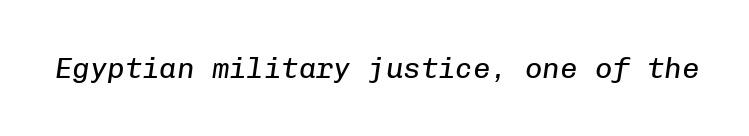
The foot of each line stays bare and open. The letters are slanted; this is an italic face. These glyphs show unthickened strokes, regular width or finer. The rendering keeps characters at their native spacing. These lines are rendered in a fixed-pitch font.
